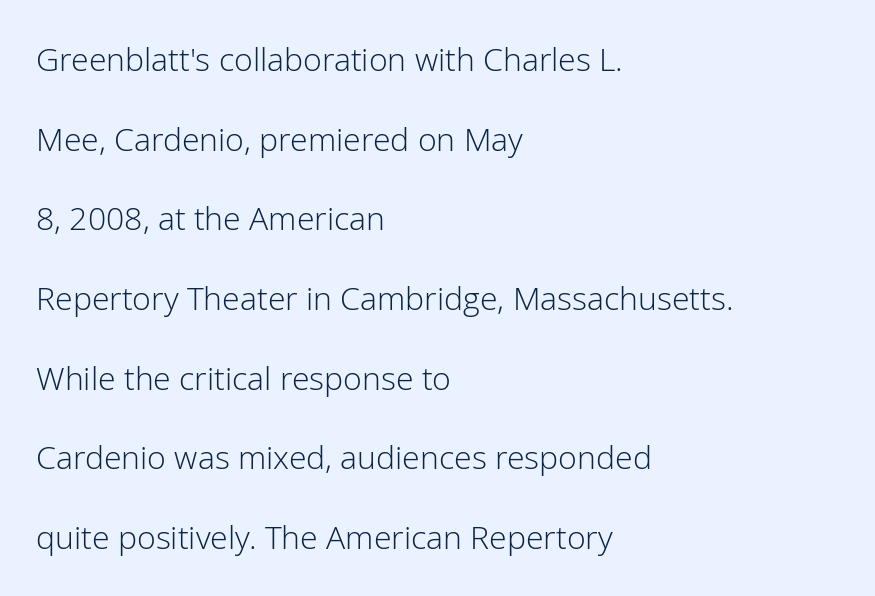
The image shows 32 px light sans-serif type, upright; set left-aligned, loose line spacing (2.49x), normal letter spacing, not underlined; low stroke contrast and a medium x-height.
